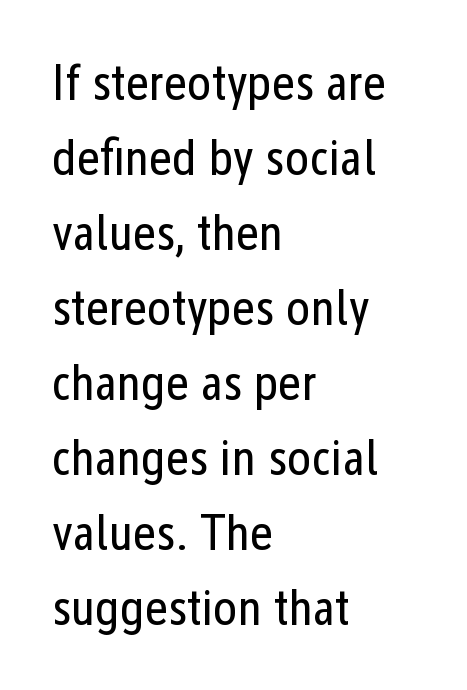
{"serif": "no", "italic": "no", "bold": "no", "weight": "regular", "width": "condensed", "stroke_contrast": "low", "x_height": "medium", "monospaced": "no", "underline": "no", "align": "left", "line_spacing": "normal", "line_spacing_ratio": 1.47, "letter_spacing": "normal", "letter_spacing_em": 0.0, "glyph_px": 51}
